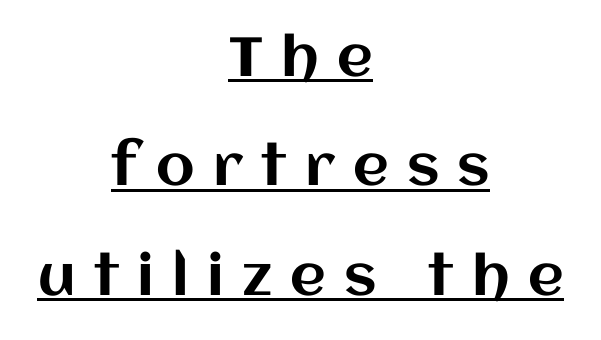
The image shows 55 px text type, upright; set centered, loose line spacing (1.99x), unusually wide letter spacing (+0.33 em), underlined; medium stroke contrast and a large x-height.
